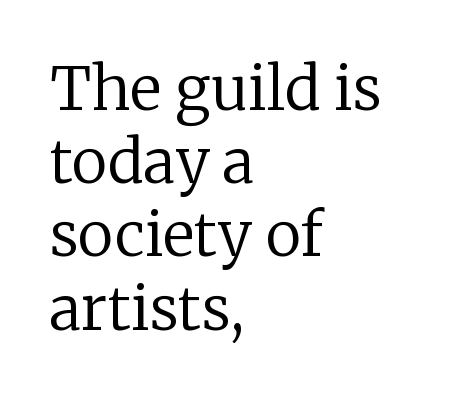
{"serif": "yes", "italic": "no", "bold": "no", "weight": "regular", "width": "normal", "stroke_contrast": "low", "x_height": "medium", "monospaced": "no", "underline": "no", "align": "left", "line_spacing_ratio": 1.22, "letter_spacing": "normal", "letter_spacing_em": 0.0, "glyph_px": 60}
